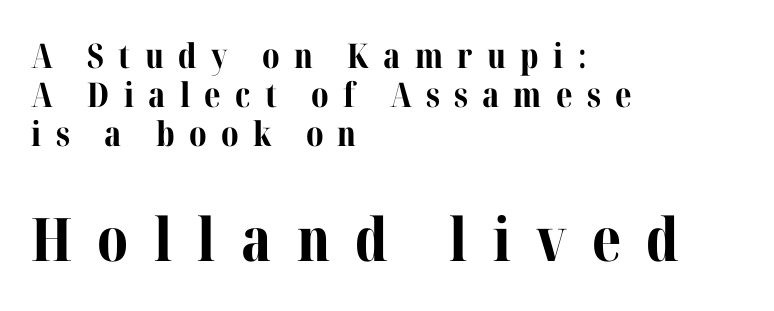
The image shows 60 px bold serif type, upright; set left-aligned, tight line spacing (1.15x), unusually wide letter spacing (+0.42 em), not underlined; the second (bottom) block is 1.76x larger; medium stroke contrast and a medium x-height.
